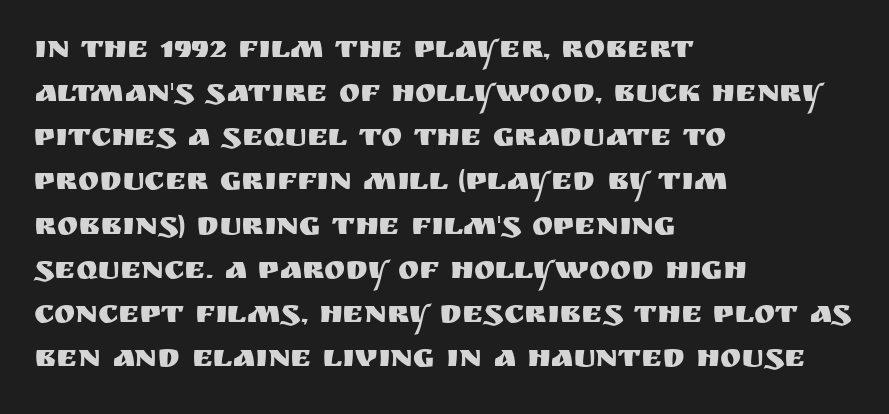
Q: Is the text italic (slanted)? A: No, it is upright.
Q: Is the typeface a serif or a sans-serif typeface? A: Sans-serif.
Q: Is the text underlined? A: No.
Q: How is the paragraph aligned? A: Left-aligned.
Q: Is the spacing between letters normal or unusually wide? A: Normal.
Q: Is the spacing between lines tight, normal or loose? A: Normal.
Q: Width (condensed, normal, or wide)? A: Normal.
Q: Stroke contrast? A: Medium.
Q: x-height? A: Large.
Q: Monospaced? A: No.
